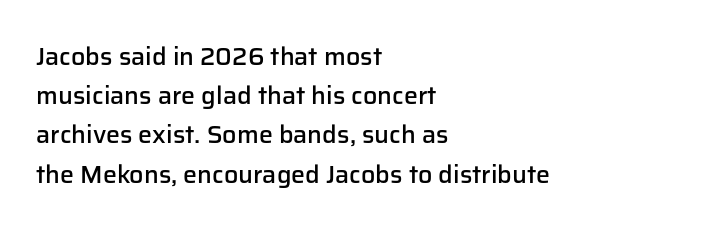
Q: Is the text bold? A: Semi-bold.
Q: Is the text italic (slanted)? A: No, it is upright.
Q: Is the text underlined? A: No.
Q: How is the paragraph aligned? A: Left-aligned.
Q: Is the spacing between letters normal or unusually wide? A: Normal.
Q: Is the spacing between lines tight, normal or loose? A: Normal.
